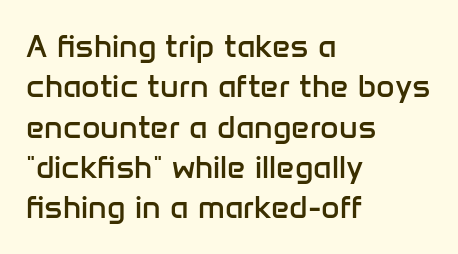
This is the regular roman posture of the typeface. Leading matches the norm, producing a regular column. Caption: multi-line text, flush left, ragged right. A typesetter would call this proportional, since set widths differ per character. Heaviness? Minimal to ordinary, like unemphasized prose.
